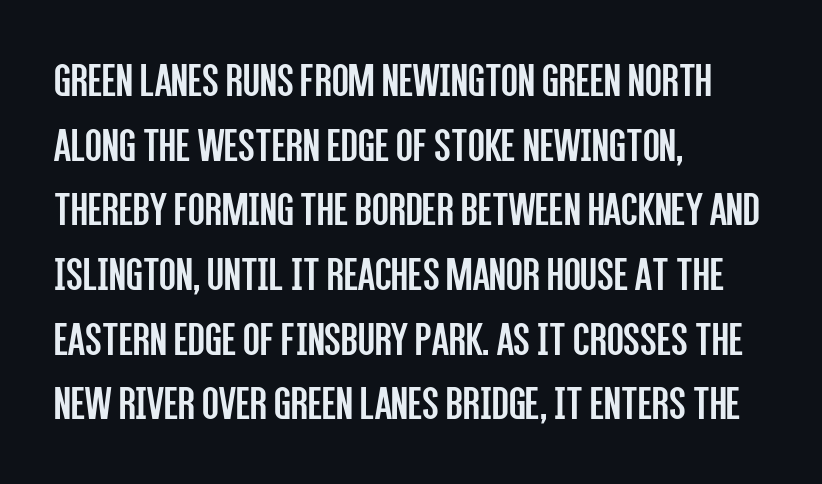
The tracking reads as untouched default to a designer's eye. Is the block centered? No — it sits flush against the left margin. Lines of text with bare space underneath. Is this a fixed-width face? No — the glyphs have proportional, varying widths. In terms of letterform style, serifs are entirely absent.
